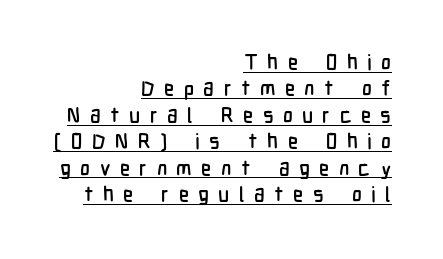
{"italic": "no", "underline": "yes", "align": "right", "line_spacing": "normal", "line_spacing_ratio": 1.26, "letter_spacing": "wide", "letter_spacing_em": 0.45, "glyph_px": 21}
